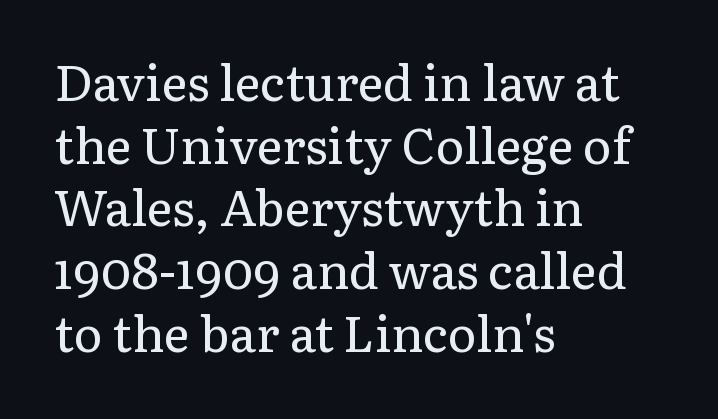
{"serif": "yes", "italic": "no", "bold": "no", "weight": "regular", "width": "normal", "stroke_contrast": "low", "x_height": "medium", "monospaced": "no", "underline": "no", "align": "left", "line_spacing": "normal", "line_spacing_ratio": 1.28, "letter_spacing": "normal", "letter_spacing_em": 0.0, "glyph_px": 49}
